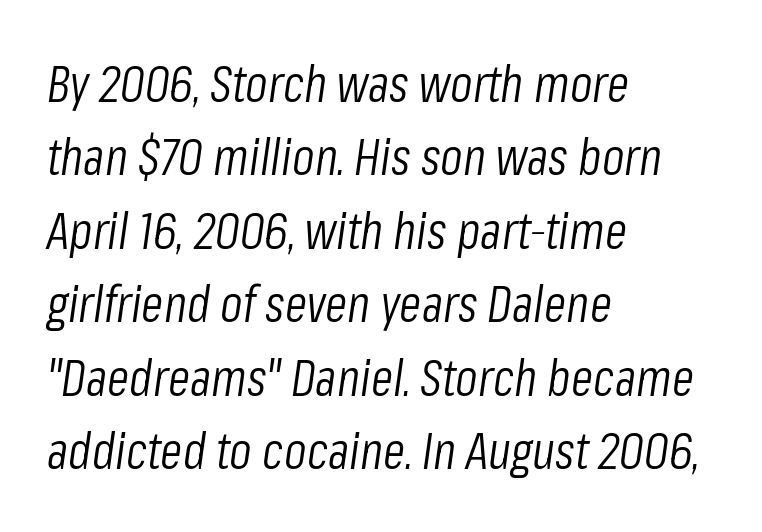
{"italic": "yes", "lean": "right", "slant_degrees": 8, "bold": "no", "weight": "light", "width": "condensed", "stroke_contrast": "low", "x_height": "medium", "monospaced": "no", "underline": "no", "align": "left", "line_spacing": "normal", "line_spacing_ratio": 1.44, "letter_spacing": "normal", "letter_spacing_em": 0.0, "glyph_px": 51}
